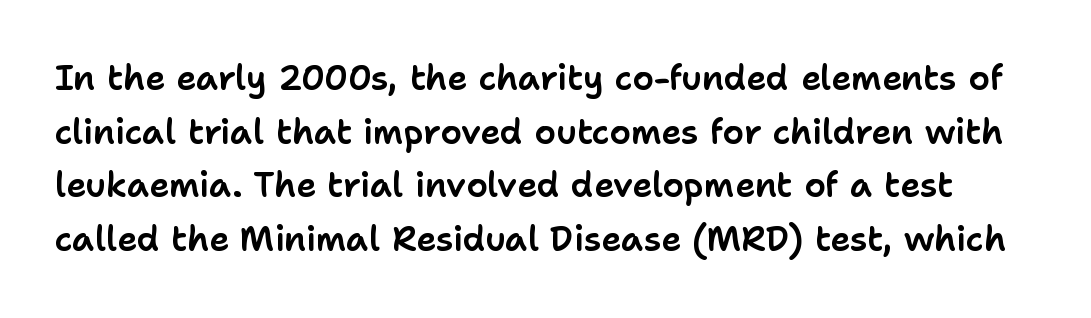
Q: Is the text italic (slanted)? A: No, it is upright.
Q: Is the typeface a serif or a sans-serif typeface? A: Sans-serif.
Q: Is the text underlined? A: No.
Q: Is the spacing between letters normal or unusually wide? A: Normal.
Q: Is the spacing between lines tight, normal or loose? A: Normal.
Q: Width (condensed, normal, or wide)? A: Normal.
Q: Stroke contrast? A: Low.
Q: x-height? A: Medium.
Q: Monospaced? A: No.
